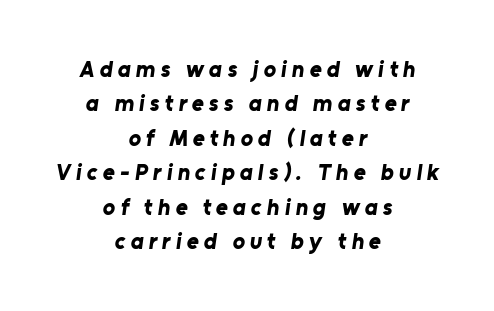
{"bold": "yes", "underline": "no", "align": "center", "line_spacing": "normal", "line_spacing_ratio": 1.5, "letter_spacing": "wide", "letter_spacing_em": 0.22, "glyph_px": 23}
